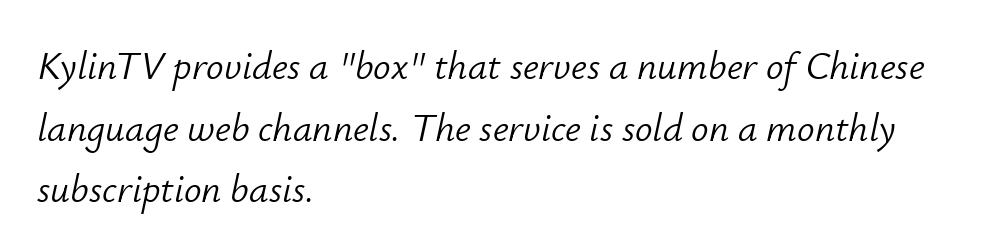
The rendering anchors every line to the left-hand side. Yep, that's italic — everything's leaning. The passage shown is not bold in any degree. In terms of leading, this rendering sits right in the middle. Words appear dense and cohesive because spacing is normal. Looks like regular typesetting: each glyph gets only the width it needs.
